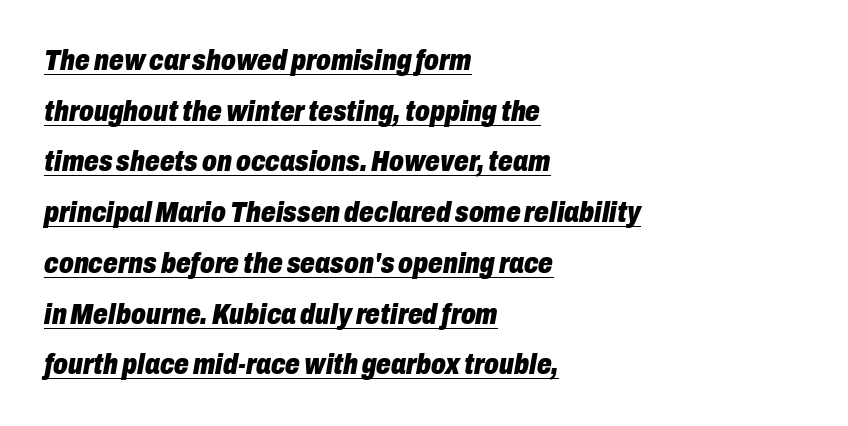
The image shows 29 px heavy, condensed type, italic (leaning right); set left-aligned, line spacing 1.75x, normal letter spacing, underlined; low stroke contrast and a medium x-height.
